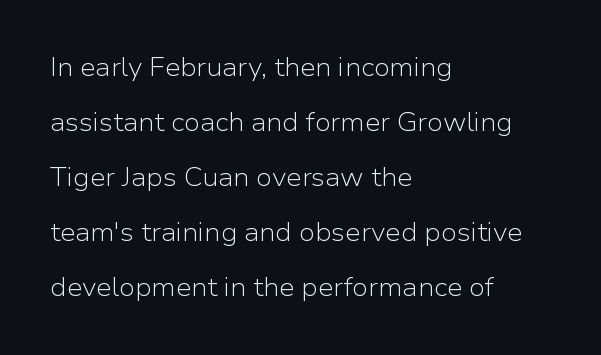
The space directly below the letters is spotless. These lines stand farther apart than default settings would place them. The line texture is even and compact thanks to regular tracking. Ascenders rise straight up at ninety degrees. Letters have the restrained weight of plain body copy at most. Reading down the block, your eye returns to a fixed left position each line.
